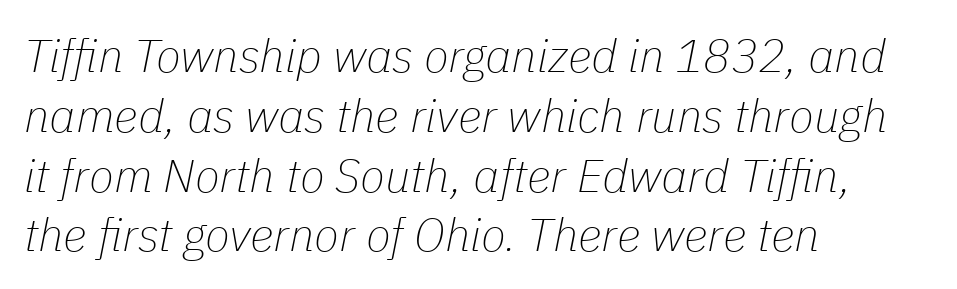
{"italic": "yes", "lean": "right", "slant_degrees": 11, "bold": "no", "weight": "thin", "width": "normal", "stroke_contrast": "low", "x_height": "medium", "monospaced": "no", "underline": "no", "align": "left", "line_spacing": "normal", "line_spacing_ratio": 1.3, "letter_spacing": "normal", "letter_spacing_em": 0.0, "glyph_px": 46}
